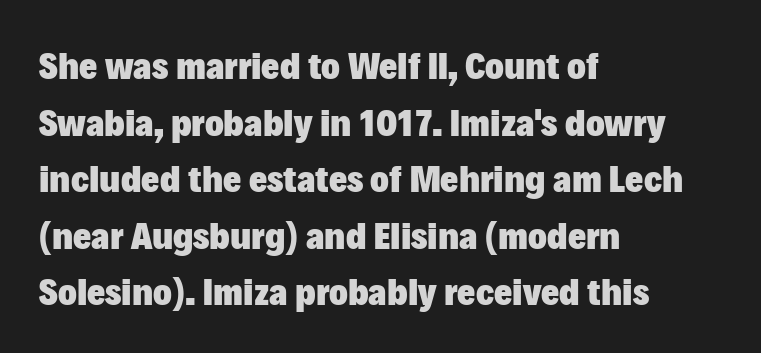
The rendering uses a moderate line-height, typical for paragraphs. Does the weight exceed regular? Yes, all the way to bold. You could call the tracking neutral — neither tight nor loose. Decoration check: the copy has no underline. If you drew a ruler down the left edge, every line would touch it.
